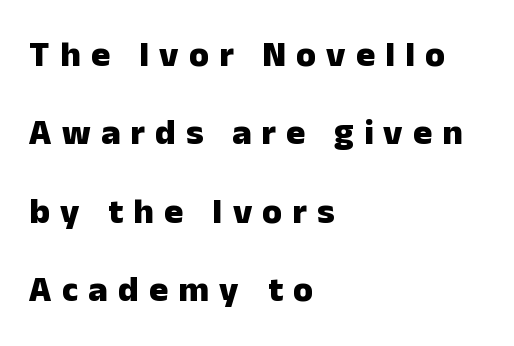
Q: Is the text bold? A: Yes.
Q: Is the text italic (slanted)? A: No, it is upright.
Q: Is the typeface a serif or a sans-serif typeface? A: Sans-serif.
Q: Is the text underlined? A: No.
Q: How is the paragraph aligned? A: Left-aligned.
Q: Is the spacing between letters normal or unusually wide? A: Unusually wide.
Q: Is the spacing between lines tight, normal or loose? A: Loose.
Q: Width (condensed, normal, or wide)? A: Normal.
Q: Stroke contrast? A: Low.
Q: x-height? A: Medium.
Q: Monospaced? A: No.
